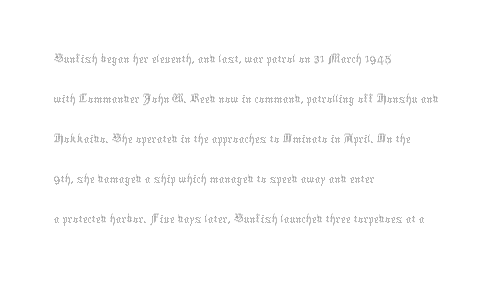
{"italic": "no", "bold": "no", "weight": "thin", "width": "normal", "stroke_contrast": "medium", "x_height": "medium", "monospaced": "no", "underline": "no", "align": "left", "line_spacing": "normal", "line_spacing_ratio": 1.43, "letter_spacing": "normal", "letter_spacing_em": 0.0, "glyph_px": 28}
